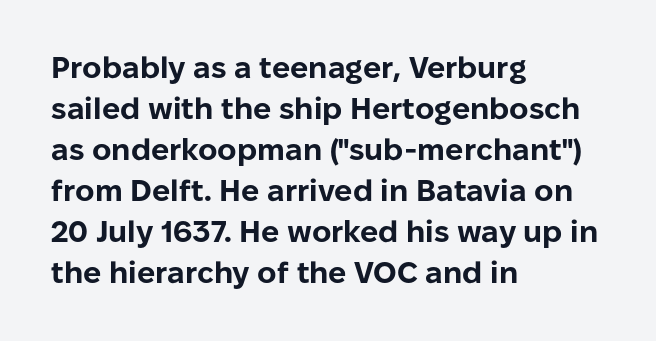
Q: Is the text bold? A: Yes.
Q: Is the text italic (slanted)? A: No, it is upright.
Q: Is the typeface a serif or a sans-serif typeface? A: Sans-serif.
Q: Is the text underlined? A: No.
Q: How is the paragraph aligned? A: Left-aligned.
Q: Is the spacing between letters normal or unusually wide? A: Normal.
Q: Is the spacing between lines tight, normal or loose? A: Normal.
Q: Width (condensed, normal, or wide)? A: Normal.
Q: Stroke contrast? A: Low.
Q: x-height? A: Medium.
Q: Monospaced? A: No.
